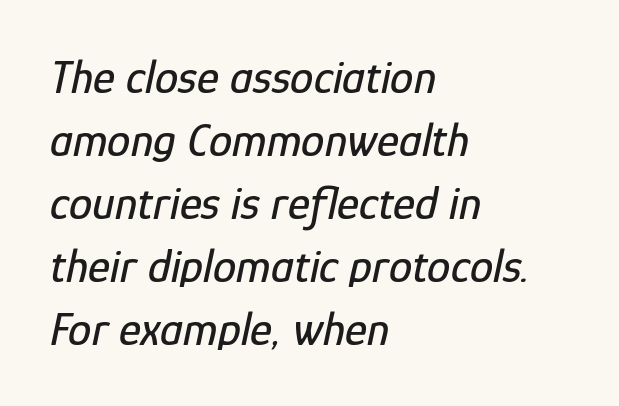
Plain, unruled lines of type. Quick note: interline space is typical. This sample uses plain, unmodified letter spacing. These lines are rendered in a variable-pitch font. It's the slanting kind of type. These lines are set flush left with a ragged right edge.
